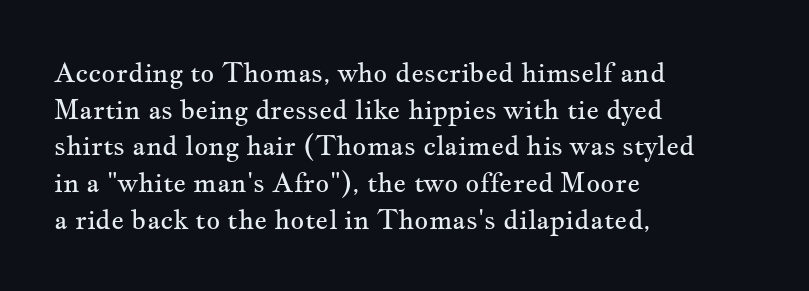
{"italic": "no", "bold": "no", "underline": "no", "align": "left", "line_spacing": "normal", "line_spacing_ratio": 1.36, "letter_spacing": "normal", "letter_spacing_em": 0.0, "glyph_px": 27}
